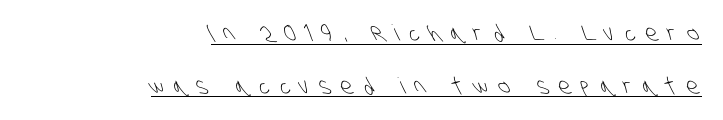
Q: Is the text bold? A: No.
Q: Is the text underlined? A: Yes.
Q: How is the paragraph aligned? A: Right-aligned.
Q: Is the spacing between letters normal or unusually wide? A: Unusually wide.
Q: Is the spacing between lines tight, normal or loose? A: Loose.
